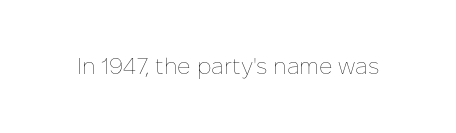
The image shows 22 px text type, upright; set normal letter spacing, not underlined.
